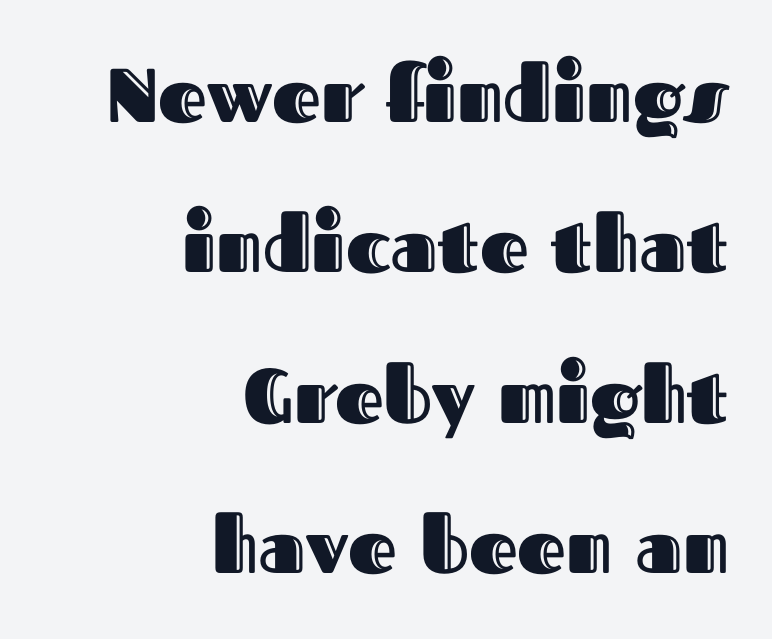
Q: Is the text italic (slanted)? A: No, it is upright.
Q: Is the text underlined? A: No.
Q: How is the paragraph aligned? A: Right-aligned.
Q: Is the spacing between letters normal or unusually wide? A: Normal.
Q: Is the spacing between lines tight, normal or loose? A: Loose.
Q: Width (condensed, normal, or wide)? A: Normal.
Q: x-height? A: Medium.
Q: Monospaced? A: No.
